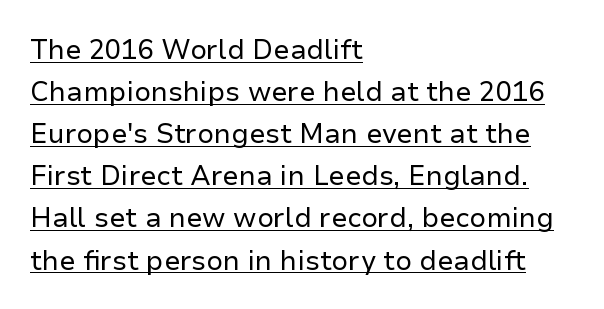
The image shows 27 px text type, upright; set left-aligned, normal line spacing (1.56x), normal letter spacing, underlined.
